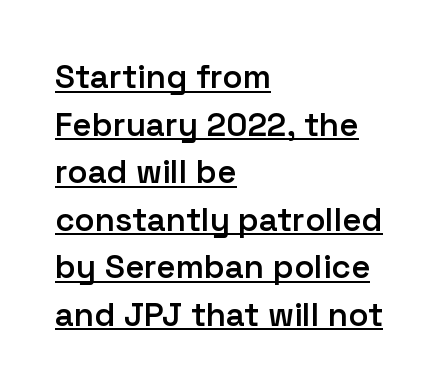
A typesetter would call this proportional, since set widths differ per character. The passage shown stacks its lines at a standard gap. The passage shown is semibold, sitting just below true bold. Line beginnings align vertically; line endings do not. Every word sits above its own underline. Observe the absence of serifs on each vertical stroke in this sample.
